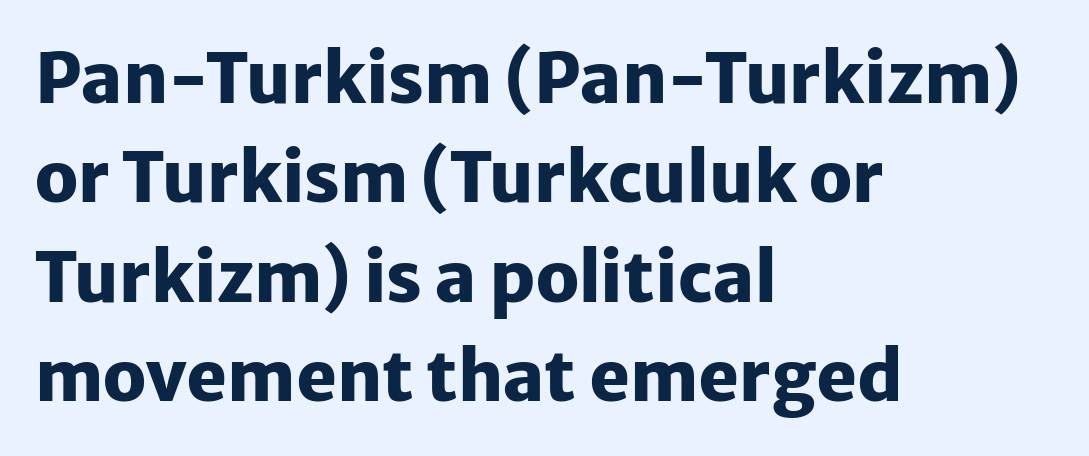
{"serif": "no", "italic": "no", "bold": "yes", "weight": "heavy", "width": "normal", "stroke_contrast": "low", "x_height": "medium", "monospaced": "no", "underline": "no", "align": "left", "line_spacing": "normal", "line_spacing_ratio": 1.44, "letter_spacing": "normal", "letter_spacing_em": 0.0, "glyph_px": 69}
